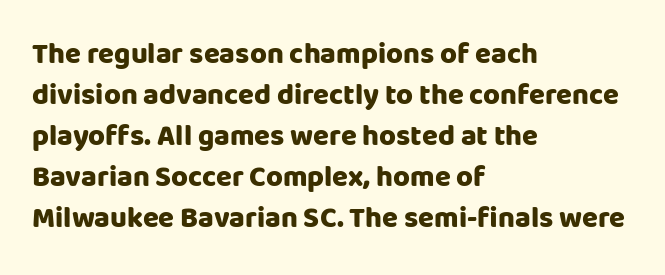
{"serif": "no", "italic": "no", "bold": "yes", "weight": "heavy", "width": "normal", "stroke_contrast": "low", "x_height": "large", "monospaced": "no", "underline": "no", "align": "left", "line_spacing": "normal", "line_spacing_ratio": 1.41, "letter_spacing": "normal", "letter_spacing_em": 0.0, "glyph_px": 29}
